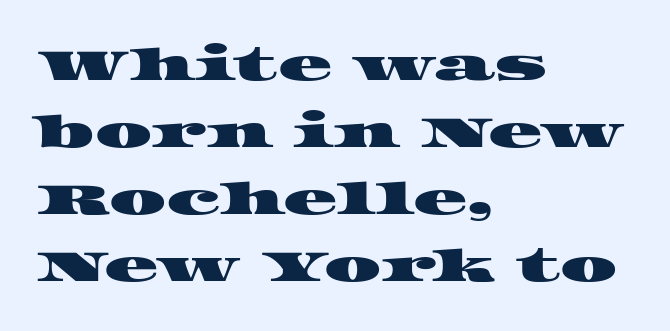
The glyphs are unaccompanied by any horizontal stroke below them. No extra tracking has been applied to these lines. You could not count columns in this text — the font is proportionally spaced. This sample uses a serif face.
